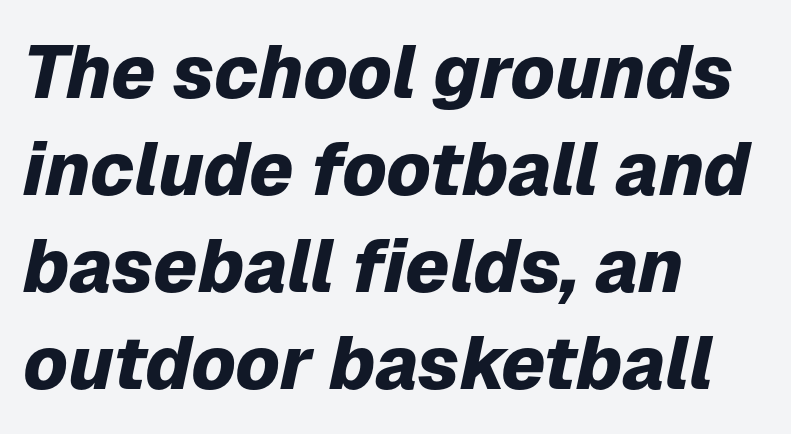
Rows of type keep a routine distance in the vertical direction. Think of a printed novel: that variable character pitch is what you see here. Clear beneath every line of the passage. The axis of the letterforms is tilted away from vertical.
